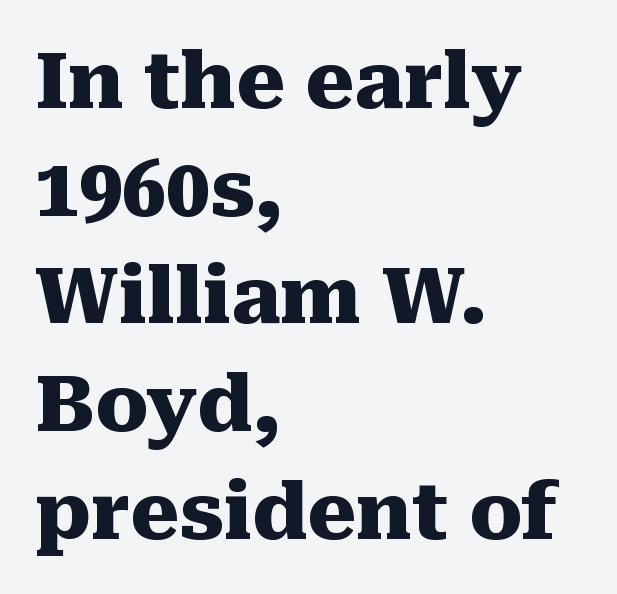
On the weight axis this lands at bold, roughly 700. If you drew a ruler down the left edge, every line would touch it. The passage shown is not underscored anywhere. The block of text has a typical density, with ordinary space between rows.
